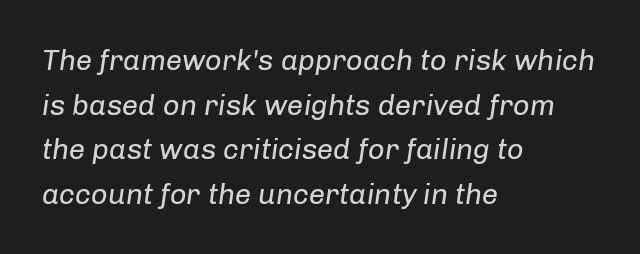
The image shows 29 px regular-weight type, italic (leaning right); set left-aligned, normal line spacing (1.54x), normal letter spacing, not underlined; low stroke contrast and a medium x-height.
